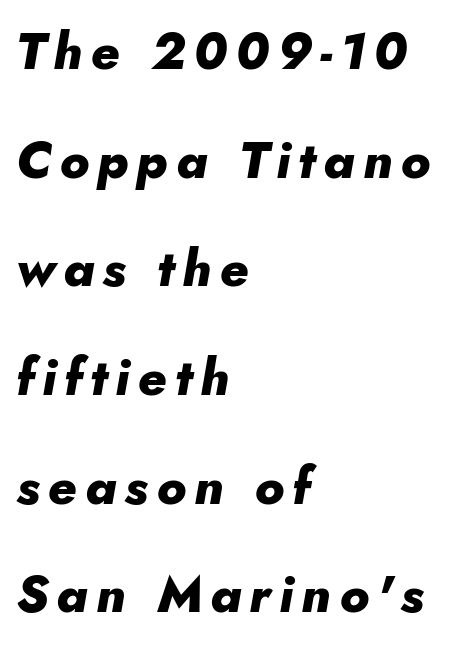
{"italic": "yes", "lean": "right", "slant_degrees": 10, "bold": "yes", "weight": "heavy", "width": "normal", "stroke_contrast": "low", "x_height": "small", "monospaced": "no", "underline": "no", "align": "left", "line_spacing": "loose", "line_spacing_ratio": 2.13, "glyph_px": 51}
